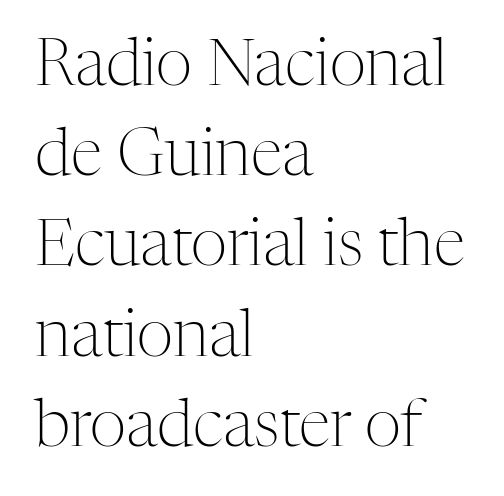
Q: Is the text bold? A: No.
Q: Is the text italic (slanted)? A: No, it is upright.
Q: Is the typeface a serif or a sans-serif typeface? A: Serif.
Q: Is the text underlined? A: No.
Q: How is the paragraph aligned? A: Left-aligned.
Q: Is the spacing between letters normal or unusually wide? A: Normal.
Q: Is the spacing between lines tight, normal or loose? A: Normal.
Q: Width (condensed, normal, or wide)? A: Normal.
Q: Stroke contrast? A: Medium.
Q: x-height? A: Medium.
Q: Monospaced? A: No.
